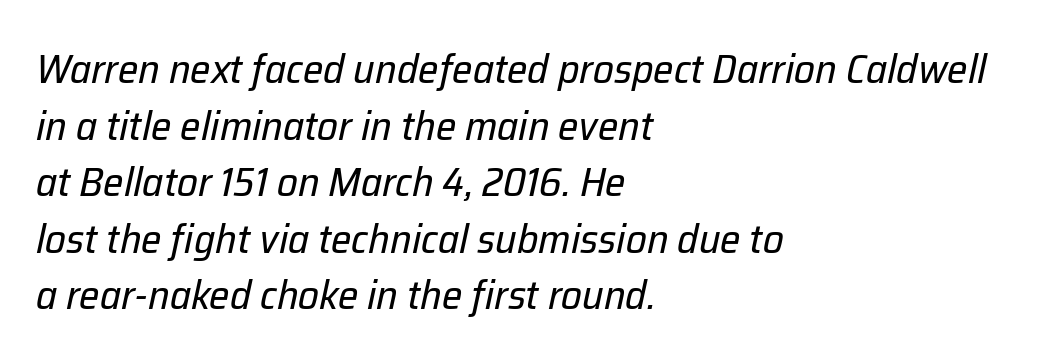
{"italic": "yes", "lean": "right", "slant_degrees": 12, "bold": "no", "weight": "regular", "width": "normal", "stroke_contrast": "low", "x_height": "medium", "monospaced": "no", "underline": "no", "align": "left", "line_spacing": "normal", "line_spacing_ratio": 1.38, "letter_spacing": "normal", "letter_spacing_em": 0.0, "glyph_px": 41}
